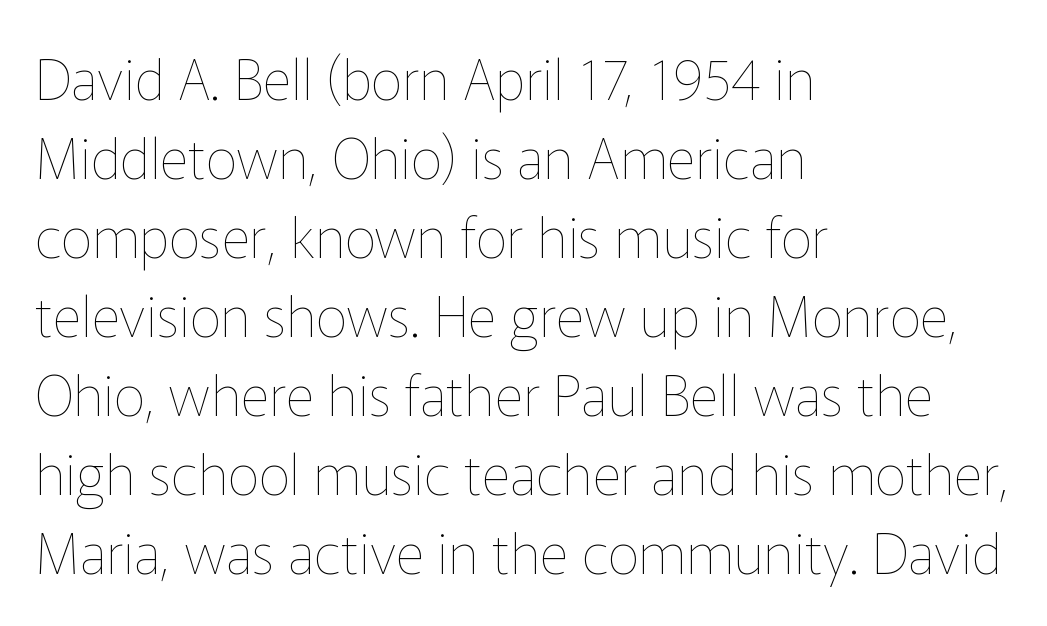
{"italic": "no", "bold": "no", "weight": "thin", "width": "normal", "stroke_contrast": "low", "x_height": "medium", "monospaced": "no", "underline": "no", "align": "left", "line_spacing": "normal", "line_spacing_ratio": 1.41, "letter_spacing": "normal", "letter_spacing_em": 0.0, "glyph_px": 56}
